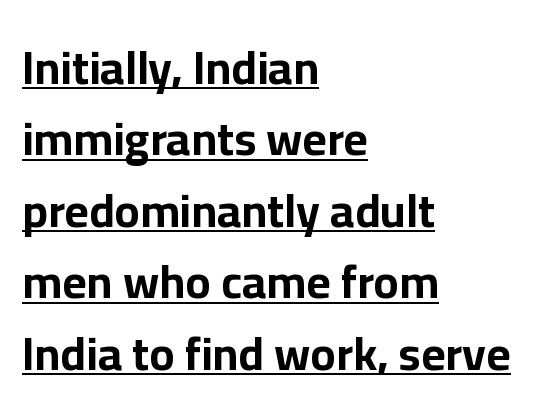
Q: Is the text bold? A: Yes.
Q: Is the text italic (slanted)? A: No, it is upright.
Q: Is the typeface a serif or a sans-serif typeface? A: Sans-serif.
Q: Is the text underlined? A: Yes.
Q: How is the paragraph aligned? A: Left-aligned.
Q: Is the spacing between letters normal or unusually wide? A: Normal.
Q: Is the spacing between lines tight, normal or loose? A: Normal.
Q: Width (condensed, normal, or wide)? A: Normal.
Q: Stroke contrast? A: Low.
Q: x-height? A: Medium.
Q: Monospaced? A: No.
